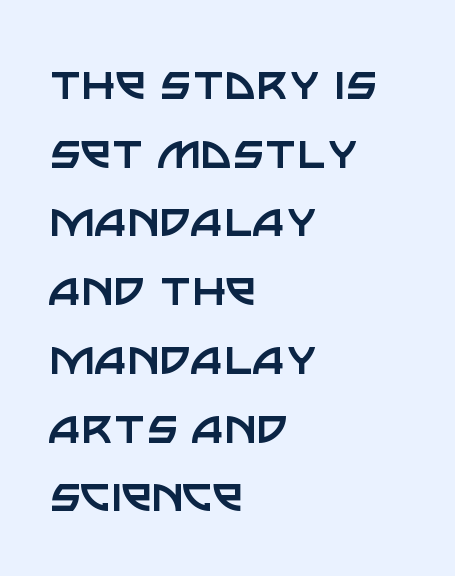
Q: Is the text bold? A: No.
Q: Is the text italic (slanted)? A: No, it is upright.
Q: Is the typeface a serif or a sans-serif typeface? A: Sans-serif.
Q: Is the text underlined? A: No.
Q: How is the paragraph aligned? A: Left-aligned.
Q: Is the spacing between letters normal or unusually wide? A: Normal.
Q: Is the spacing between lines tight, normal or loose? A: Normal.
Q: Width (condensed, normal, or wide)? A: Normal.
Q: Stroke contrast? A: Low.
Q: x-height? A: Large.
Q: Monospaced? A: No.
